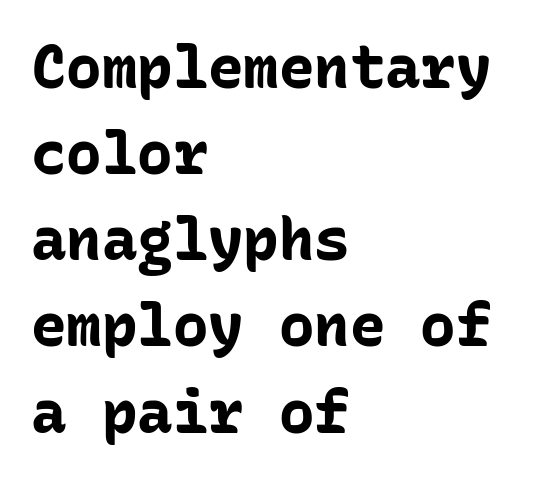
The image shows 59 px bold sans-serif type, upright, monospaced; set left-aligned, normal line spacing (1.46x), normal letter spacing, not underlined; low stroke contrast and a medium x-height.
